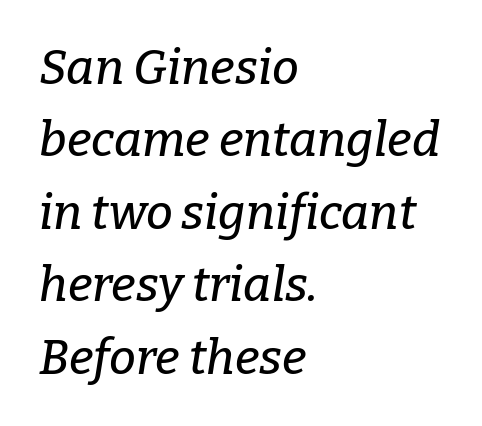
The image shows 48 px serif type, italic (leaning right); set left-aligned, normal line spacing (1.51x), normal letter spacing, not underlined; low stroke contrast and a medium x-height.
